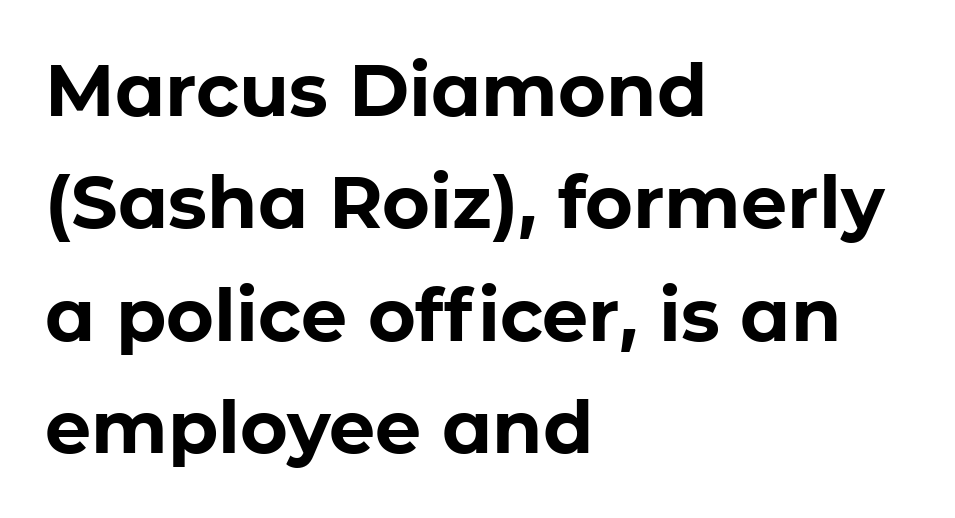
Q: Is the text bold? A: Yes.
Q: Is the text italic (slanted)? A: No, it is upright.
Q: Is the typeface a serif or a sans-serif typeface? A: Sans-serif.
Q: Is the text underlined? A: No.
Q: How is the paragraph aligned? A: Left-aligned.
Q: Is the spacing between letters normal or unusually wide? A: Normal.
Q: Is the spacing between lines tight, normal or loose? A: Normal.
Q: Width (condensed, normal, or wide)? A: Normal.
Q: Stroke contrast? A: Low.
Q: x-height? A: Medium.
Q: Monospaced? A: No.
